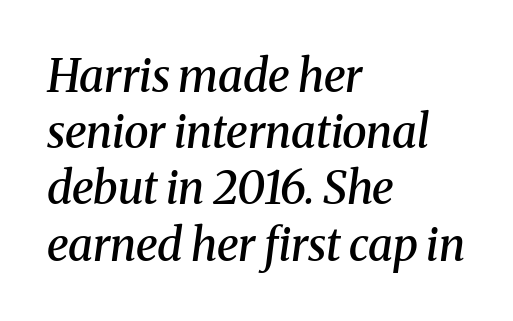
Weight: semibold (demi). The rag falls on the right side of this text block. Each new line begins a customary step beneath the previous one. Check where the strokes stop: tiny serifs finish them off.
